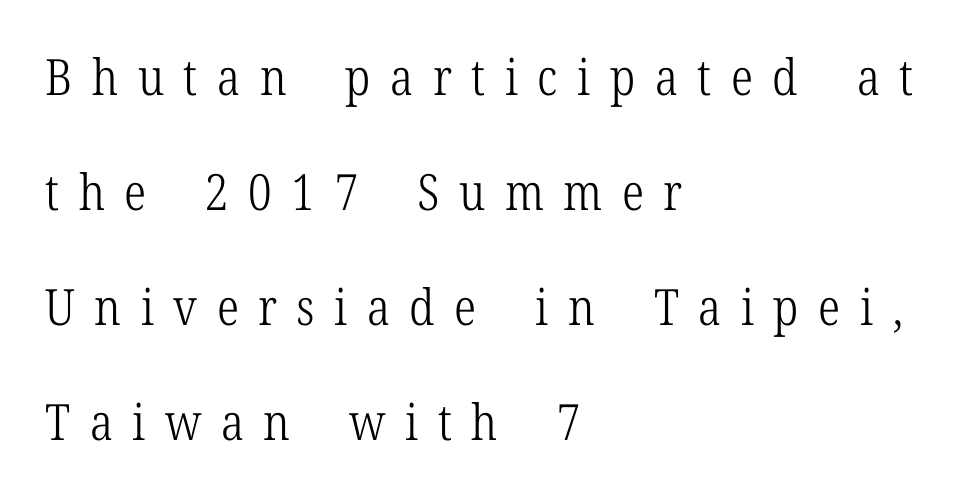
The image shows 50 px light, condensed serif type, upright; set left-aligned, loose line spacing (2.3x), unusually wide letter spacing (+0.39 em), not underlined; low stroke contrast and a medium x-height.
